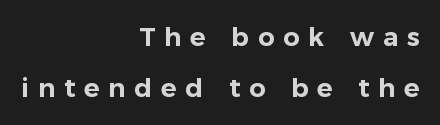
{"italic": "no", "underline": "no", "align": "right", "line_spacing": "loose", "line_spacing_ratio": 1.97, "letter_spacing": "wide", "letter_spacing_em": 0.34, "glyph_px": 26}
